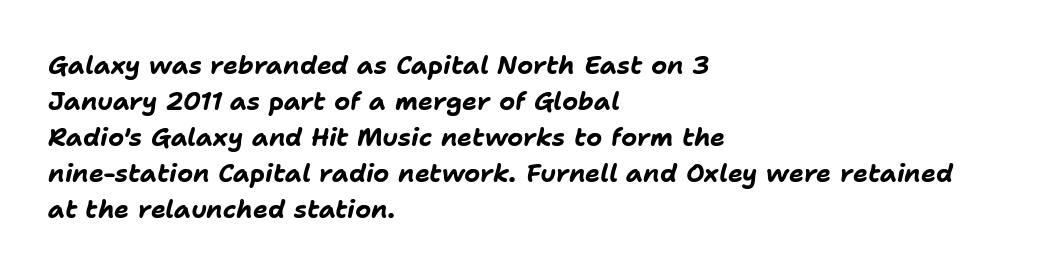
Q: Is the text bold? A: Yes.
Q: Is the text italic (slanted)? A: Yes, it leans right by about 11 degrees.
Q: Is the text underlined? A: No.
Q: How is the paragraph aligned? A: Left-aligned.
Q: Is the spacing between letters normal or unusually wide? A: Normal.
Q: Is the spacing between lines tight, normal or loose? A: Normal.
